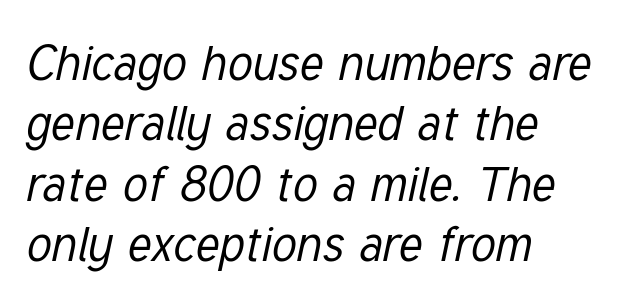
The passage shown leans; its letterforms are oblique. Honestly, the letter spacing is just normal — you wouldn't notice it. Decoration check: the copy has no underline. Unbolded letterforms with no extra heft.
